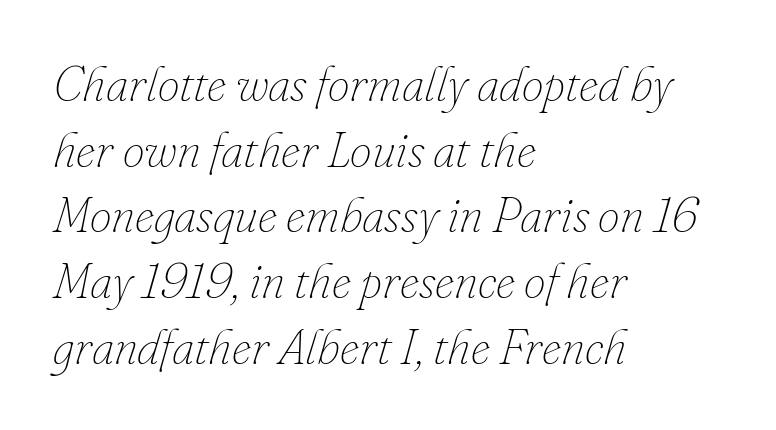
{"italic": "yes", "lean": "right", "slant_degrees": 16, "bold": "no", "weight": "thin", "width": "normal", "stroke_contrast": "low", "x_height": "small", "monospaced": "no", "underline": "no", "align": "left", "line_spacing": "normal", "line_spacing_ratio": 1.34, "letter_spacing": "normal", "letter_spacing_em": 0.0, "glyph_px": 49}
